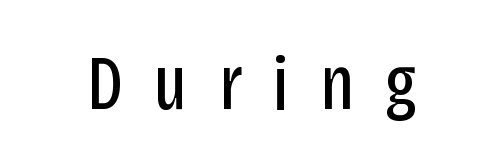
The strokes carry an ordinary text weight at most. Only glyphs here, with clear space below each row. Students, note that the glyphs here are deliberately spaced far apart. No italicization has been applied; the sample stays upright. Note the varied advance widths — an 'i' is clearly narrower than an 'm'. Are there feet on the stems? There aren't — it's a sans.
